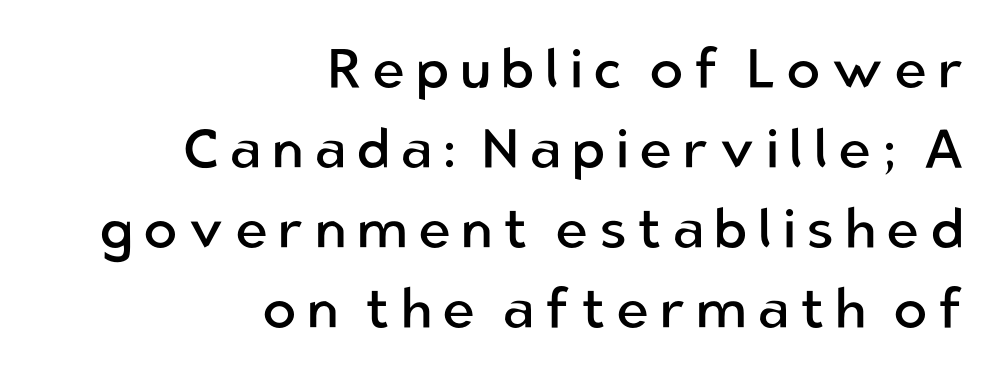
The image shows 56 px regular-weight sans-serif type, upright; set right-aligned, normal line spacing (1.43x), not underlined; low stroke contrast and a medium x-height.
